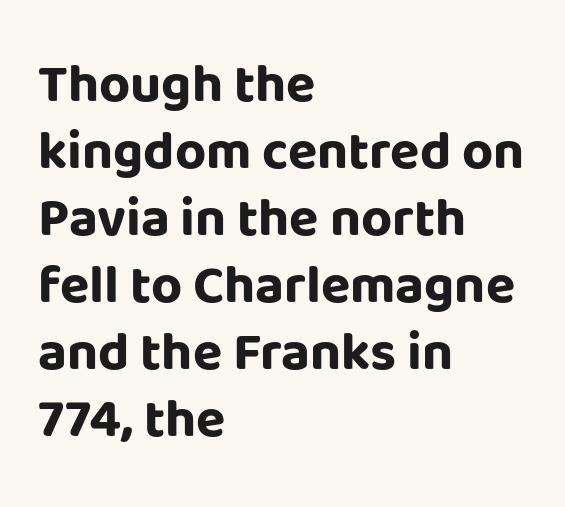
Q: Is the text bold? A: Yes.
Q: Is the text italic (slanted)? A: No, it is upright.
Q: Is the typeface a serif or a sans-serif typeface? A: Sans-serif.
Q: Is the text underlined? A: No.
Q: How is the paragraph aligned? A: Left-aligned.
Q: Is the spacing between letters normal or unusually wide? A: Normal.
Q: Width (condensed, normal, or wide)? A: Normal.
Q: Stroke contrast? A: Low.
Q: x-height? A: Large.
Q: Monospaced? A: No.
